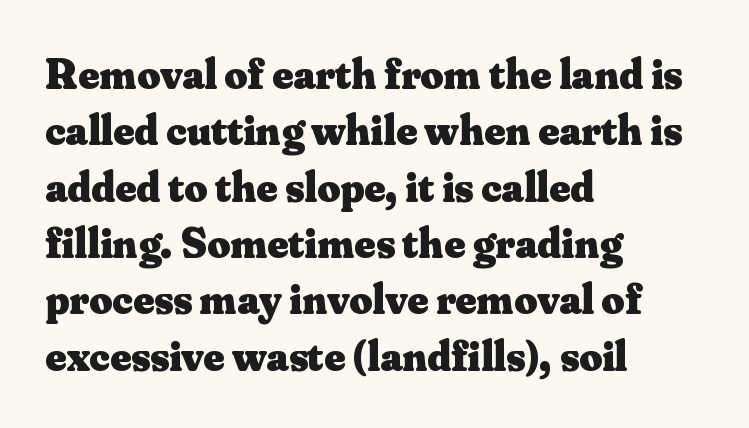
The image shows 44 px heavy serif type, upright; set left-aligned, normal line spacing (1.28x), normal letter spacing, not underlined; medium stroke contrast and a small x-height.
